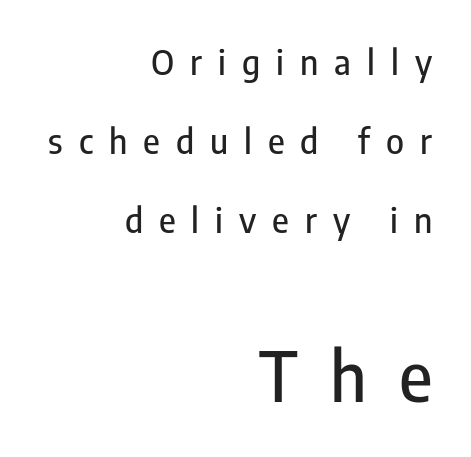
The image shows 68 px condensed sans-serif type, upright; set right-aligned, loose line spacing (2.33x), unusually wide letter spacing (+0.47 em), not underlined; the second (bottom) block is 2.0x larger; low stroke contrast and a medium x-height.
